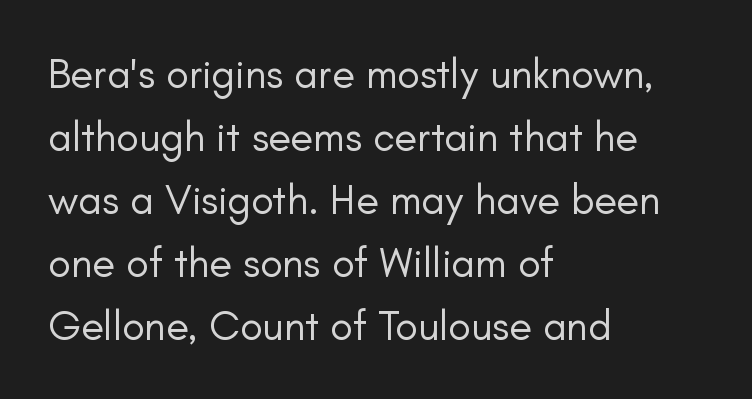
The setting favours the left margin, as ordinary paragraphs usually do. The face used here is proportionally spaced, like ordinary book or web type. Normally led — the rows are evenly, conventionally spaced. The text was rendered using a sans face with plain stroke endings. This sample uses plain, unmodified letter spacing. Honestly, there is no underline to notice here at all.
